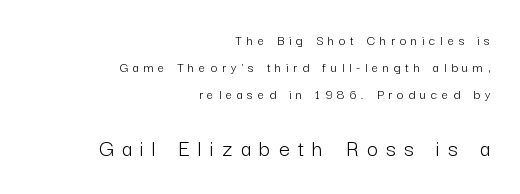
One-word summary of the alignment: right. The lettering holds an erect, upright posture throughout. Someone cranked the tracking dial way up on this one. The weight tops out at a normal text grade.
